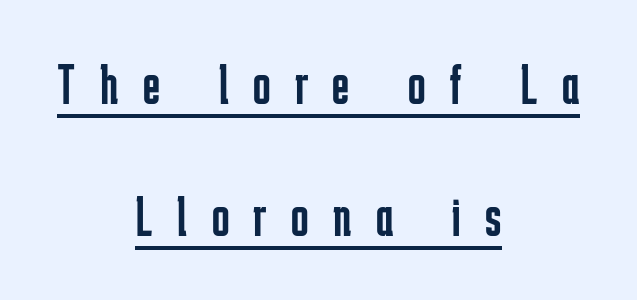
The image shows 58 px regular-weight, condensed sans-serif type, upright; set centered, loose line spacing (2.28x), unusually wide letter spacing (+0.42 em), underlined; low stroke contrast and a medium x-height.
